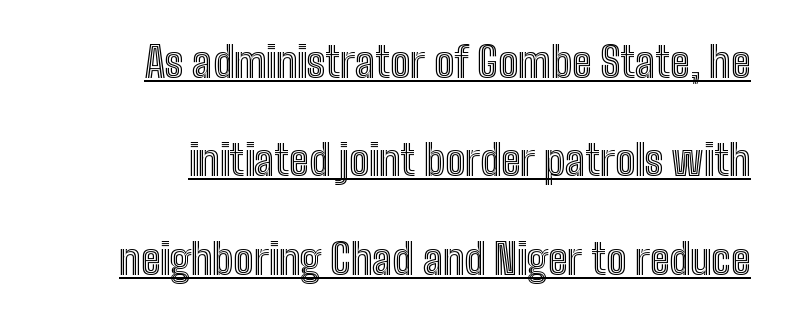
{"italic": "no", "width": "condensed", "x_height": "medium", "monospaced": "no", "underline": "yes", "align": "right", "line_spacing": "loose", "line_spacing_ratio": 2.34, "letter_spacing": "normal", "letter_spacing_em": 0.0, "glyph_px": 42}
